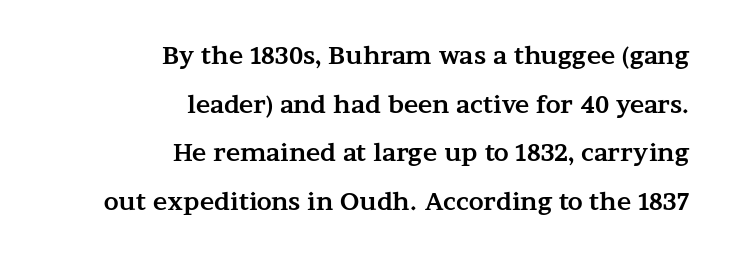
Q: Is the text bold? A: Yes.
Q: Is the text italic (slanted)? A: No, it is upright.
Q: Is the text underlined? A: No.
Q: How is the paragraph aligned? A: Right-aligned.
Q: Is the spacing between letters normal or unusually wide? A: Normal.
Q: Is the spacing between lines tight, normal or loose? A: Loose.
